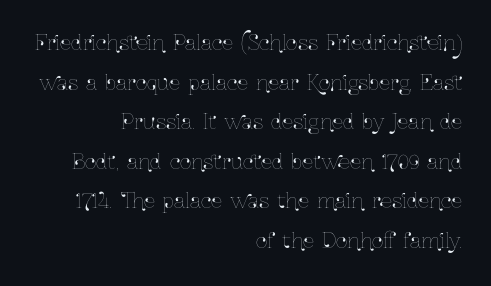
{"italic": "no", "underline": "no", "align": "right", "line_spacing": "loose", "line_spacing_ratio": 1.98, "letter_spacing": "normal", "letter_spacing_em": 0.0, "glyph_px": 20}
